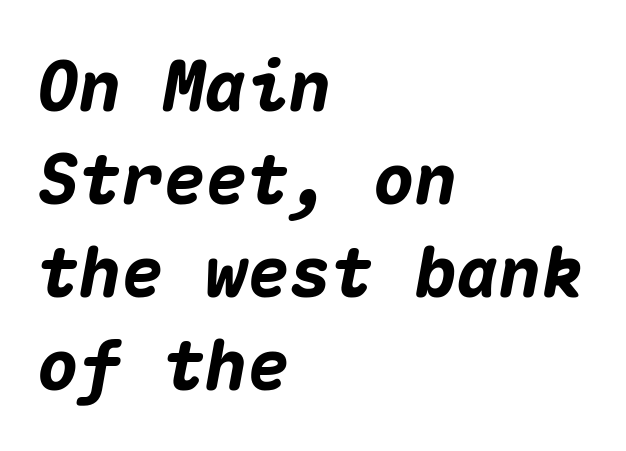
The image shows 70 px heavy type, italic (leaning right), monospaced; set left-aligned, normal line spacing (1.33x), normal letter spacing, not underlined; medium stroke contrast and a medium x-height.
